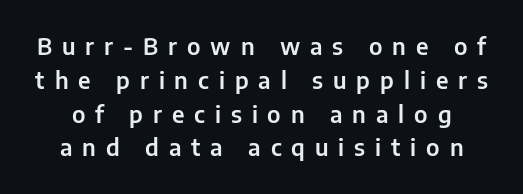
{"italic": "no", "underline": "no", "line_spacing": "normal", "line_spacing_ratio": 1.47, "letter_spacing": "wide", "letter_spacing_em": 0.43, "glyph_px": 23}
